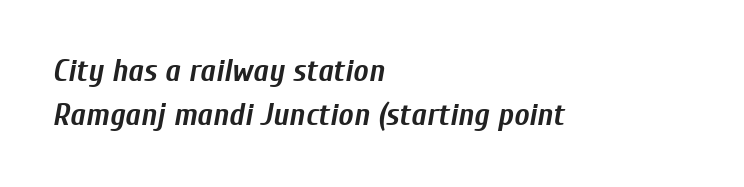
Here the glyphs are tracked normally, forming tight word shapes. A typesetter would call this proportional, since set widths differ per character. This sample uses an oblique cut, with every glyph tilted off the vertical. Heft: maximum for text — a bold. Vertically, the passage feels balanced, rows spaced as you'd expect.
